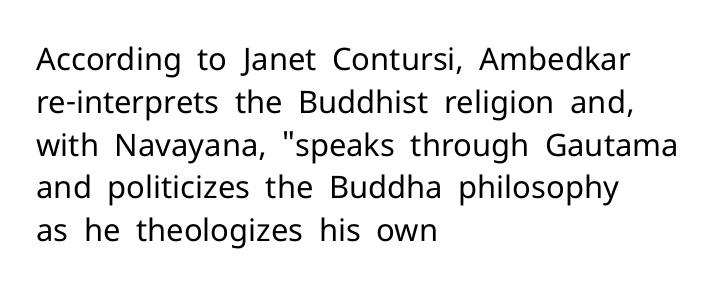
{"serif": "no", "italic": "no", "bold": "no", "weight": "regular", "width": "normal", "stroke_contrast": "low", "x_height": "medium", "monospaced": "no", "underline": "no", "align": "left", "line_spacing": "normal", "line_spacing_ratio": 1.38, "letter_spacing": "normal", "letter_spacing_em": 0.0, "glyph_px": 31}
